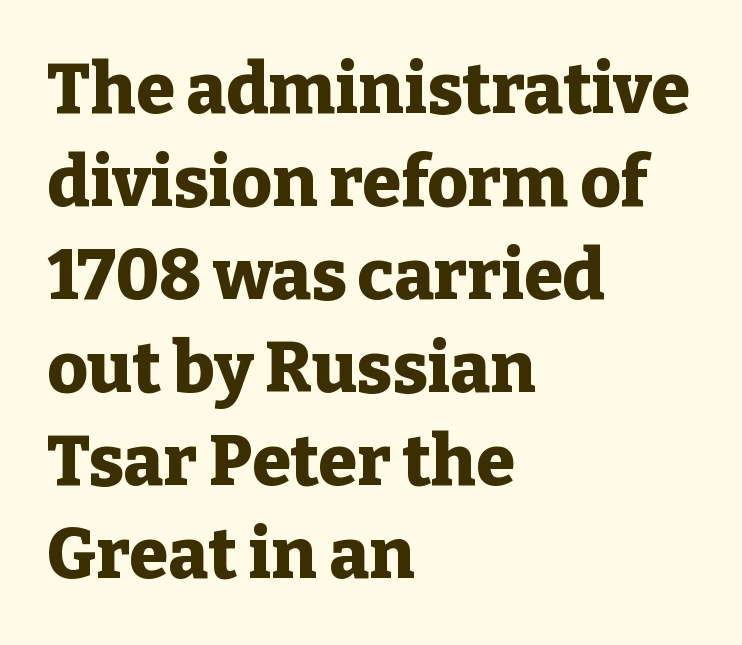
Q: Is the text bold? A: Yes.
Q: Is the text italic (slanted)? A: No, it is upright.
Q: Is the typeface a serif or a sans-serif typeface? A: Serif.
Q: Is the text underlined? A: No.
Q: How is the paragraph aligned? A: Left-aligned.
Q: Is the spacing between letters normal or unusually wide? A: Normal.
Q: Is the spacing between lines tight, normal or loose? A: Normal.
Q: Width (condensed, normal, or wide)? A: Normal.
Q: Stroke contrast? A: Low.
Q: x-height? A: Medium.
Q: Monospaced? A: No.
